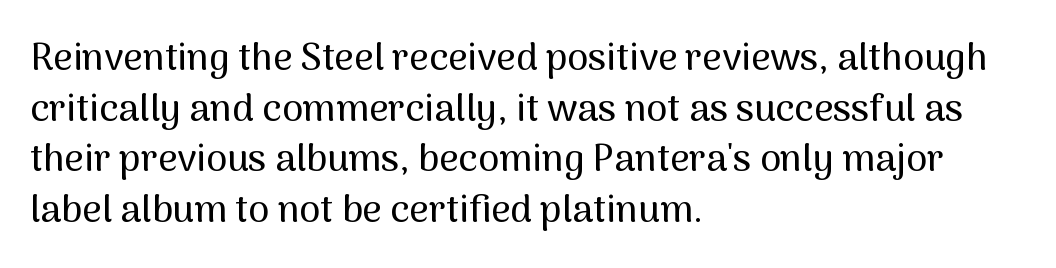
The image shows 38 px sans-serif type, upright; set left-aligned, normal line spacing (1.33x), normal letter spacing, not underlined; medium stroke contrast and a medium x-height.
